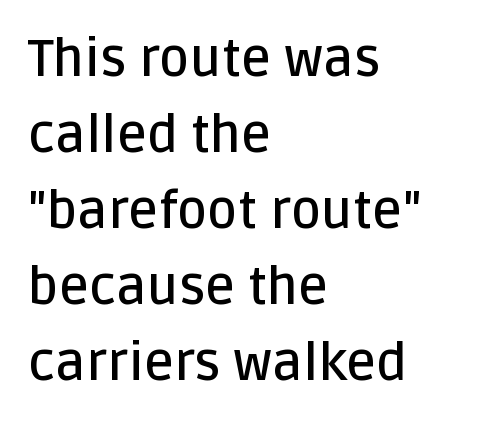
{"serif": "no", "italic": "no", "bold": "semi", "weight": "semibold", "width": "normal", "stroke_contrast": "low", "x_height": "large", "monospaced": "no", "underline": "no", "align": "left", "line_spacing": "normal", "line_spacing_ratio": 1.46, "letter_spacing": "normal", "letter_spacing_em": 0.0, "glyph_px": 52}
